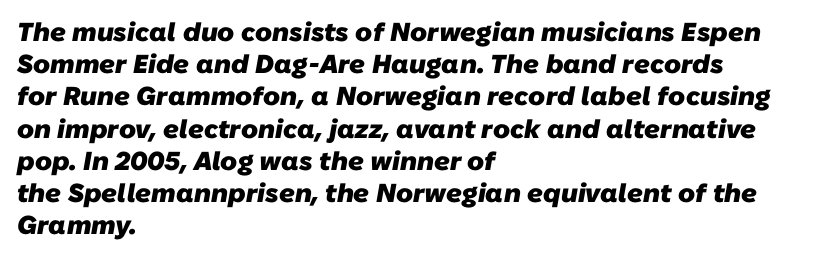
The image shows 26 px bold type; set left-aligned, line spacing 1.24x, normal letter spacing, not underlined.
